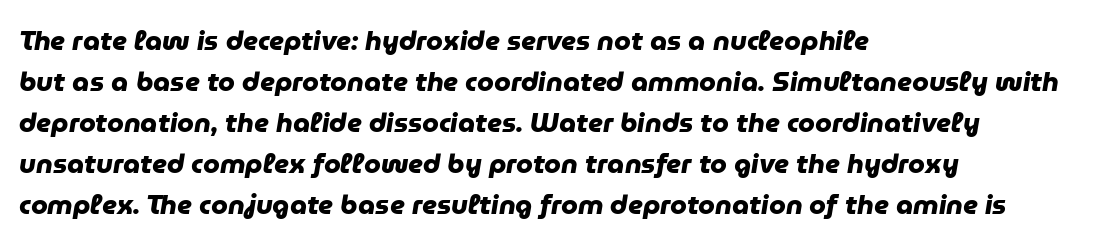
{"bold": "yes", "underline": "no", "align": "left", "line_spacing": "normal", "line_spacing_ratio": 1.52, "letter_spacing": "normal", "letter_spacing_em": 0.0, "glyph_px": 27}
